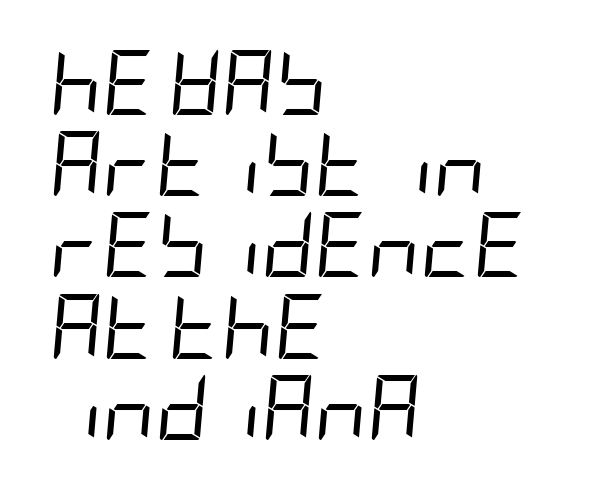
The image shows 65 px regular-weight, condensed type, italic (leaning right); set left-aligned, normal line spacing (1.25x), normal letter spacing, not underlined; low stroke contrast and a large x-height.
